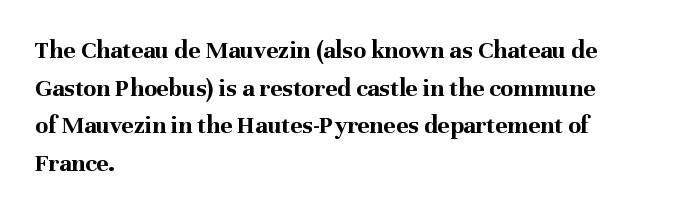
On the weight axis this lands at bold, roughly 700. Words float on clear page, feet unadorned. Interline gaps are of average width in this sample. The rendering keeps characters at their native spacing. In terms of posture, this sample is upright.
